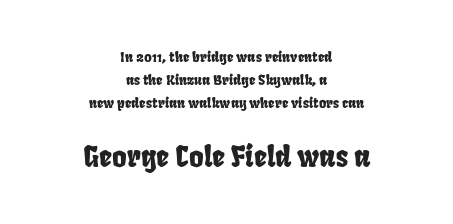
Think of a printed novel: that variable character pitch is what you see here. Examine the stroke ends and you'll find no serifs. Between one letter and the next there's only the usual sliver of space. Every row of glyphs is offset so its center matches the block's center. A student would notice the bottom passage is typeset larger than what precedes it. A clean baseline with only descenders dipping below it.
